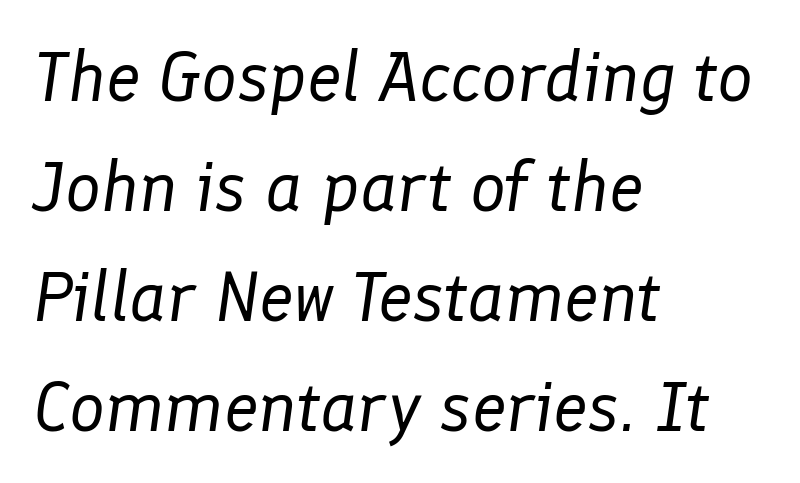
The image shows 71 px regular-weight type, italic (leaning right); set left-aligned, normal line spacing (1.55x), normal letter spacing, not underlined; low stroke contrast and a medium x-height.
